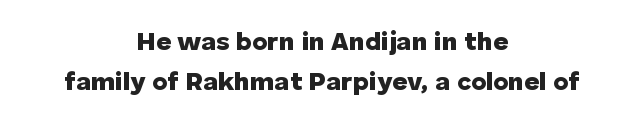
The image shows 26 px bold type, upright; set centered, normal line spacing (1.55x), normal letter spacing, not underlined.
